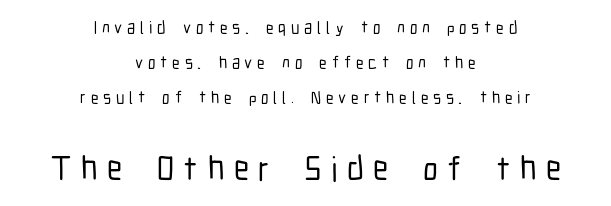
{"serif": "no", "italic": "no", "width": "condensed", "stroke_contrast": "low", "x_height": "medium", "monospaced": "no", "underline": "no", "align": "center", "line_spacing": "loose", "line_spacing_ratio": 2.06, "letter_spacing": "wide", "letter_spacing_em": 0.28, "larger_block": "second", "size_ratio": 2.0, "glyph_px": 34}
